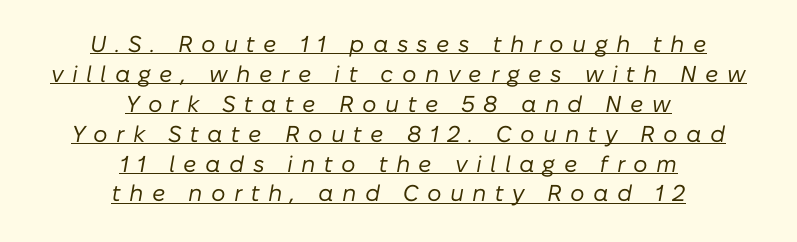
The image shows 23 px text type, italic (leaning right); set centered, normal line spacing (1.3x), unusually wide letter spacing (+0.36 em), underlined.
